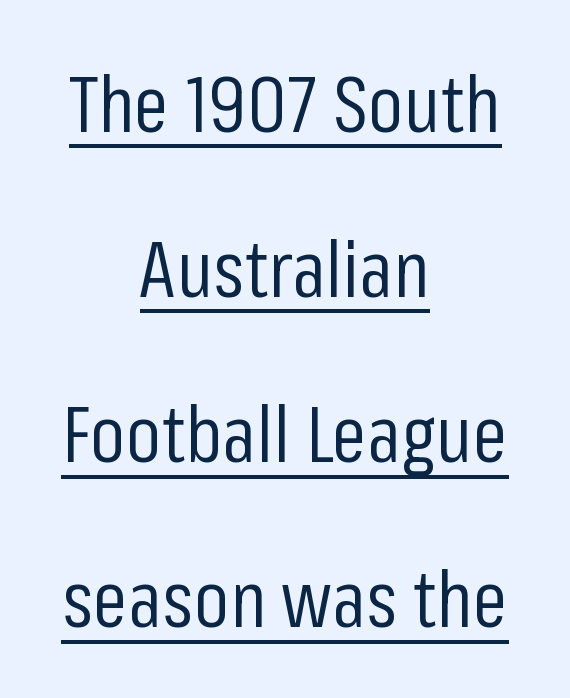
Q: Is the text bold? A: No.
Q: Is the text italic (slanted)? A: No, it is upright.
Q: Is the typeface a serif or a sans-serif typeface? A: Sans-serif.
Q: Is the text underlined? A: Yes.
Q: How is the paragraph aligned? A: Centered.
Q: Is the spacing between letters normal or unusually wide? A: Normal.
Q: Is the spacing between lines tight, normal or loose? A: Loose.
Q: Width (condensed, normal, or wide)? A: Condensed.
Q: Stroke contrast? A: Low.
Q: x-height? A: Medium.
Q: Monospaced? A: No.
